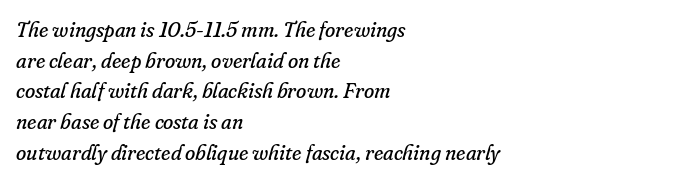
The image shows 21 px text type, italic (leaning right); set left-aligned, normal line spacing (1.46x), normal letter spacing, not underlined.
